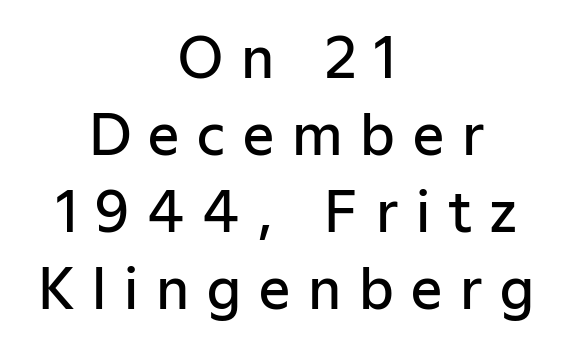
If you folded the block vertically in half, each line would mirror itself in length. Letterform terminals end flat and unadorned throughout the passage. Each word looks stretched out because of the extra space between its letters. Reading down the column, the eye jumps a familiar distance to each next line. No word sits above an underline. The passage shown is typed in a proportional face where columns would drift.
